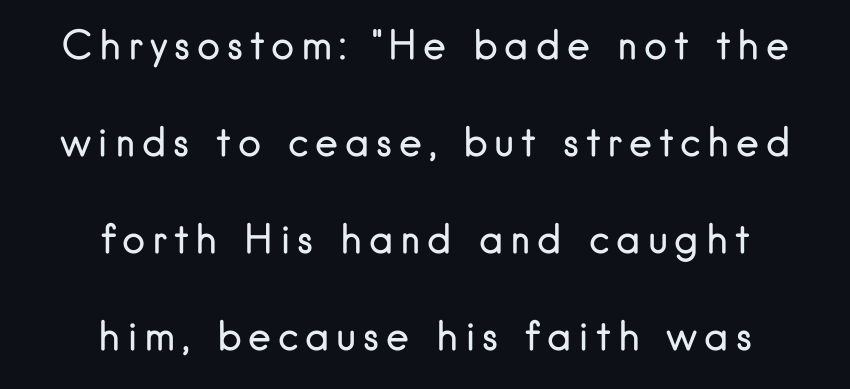
{"serif": "no", "italic": "no", "bold": "no", "weight": "regular", "width": "normal", "stroke_contrast": "low", "x_height": "small", "monospaced": "no", "underline": "no", "align": "center", "line_spacing": "loose", "line_spacing_ratio": 2.49, "glyph_px": 39}
